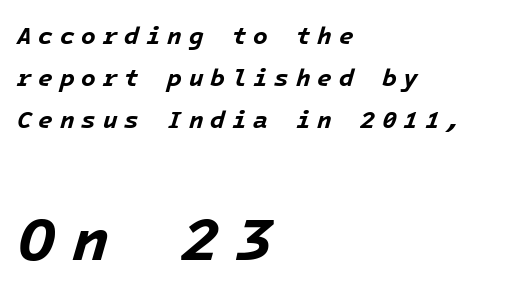
{"italic": "yes", "lean": "right", "slant_degrees": 16, "bold": "yes", "weight": "bold", "width": "normal", "stroke_contrast": "low", "x_height": "medium", "underline": "no", "align": "left", "line_spacing_ratio": 1.76, "letter_spacing": "wide", "letter_spacing_em": 0.28, "larger_block": "second", "size_ratio": 2.54, "glyph_px": 61}
